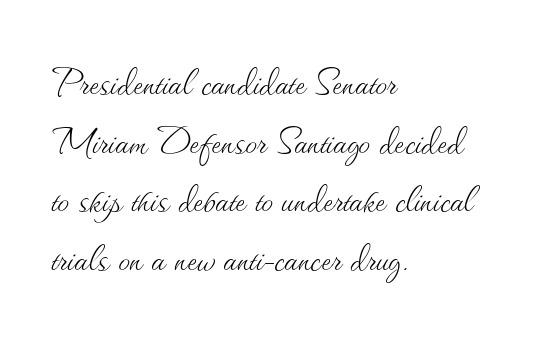
Q: Is the text bold? A: No.
Q: Is the text italic (slanted)? A: Yes.
Q: Is the text underlined? A: No.
Q: How is the paragraph aligned? A: Left-aligned.
Q: Is the spacing between letters normal or unusually wide? A: Normal.
Q: Is the spacing between lines tight, normal or loose? A: Normal.
Q: Width (condensed, normal, or wide)? A: Normal.
Q: Stroke contrast? A: Medium.
Q: x-height? A: Small.
Q: Monospaced? A: No.
